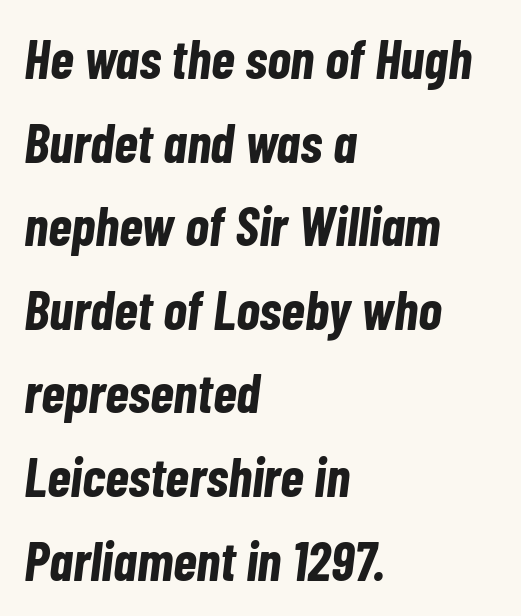
Anything drawn beneath the words? Only blank space. There's an unmistakable incline to the writing here. Line starts are locked; line ends wander. The glyphs have the mass of a bold cut. The letters advance in unequal steps, a hallmark of proportional type.
